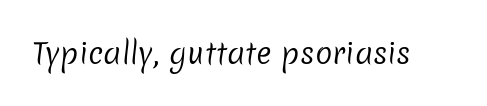
Q: Is the text bold? A: No.
Q: Is the typeface a serif or a sans-serif typeface? A: Sans-serif.
Q: Is the text underlined? A: No.
Q: Is the spacing between letters normal or unusually wide? A: Normal.
Q: Width (condensed, normal, or wide)? A: Normal.
Q: Stroke contrast? A: Low.
Q: x-height? A: Medium.
Q: Monospaced? A: No.
